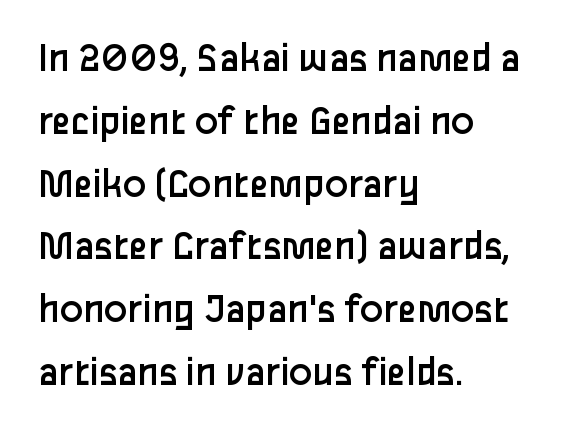
Q: Is the text bold? A: No.
Q: Is the text italic (slanted)? A: No, it is upright.
Q: Is the typeface a serif or a sans-serif typeface? A: Sans-serif.
Q: Is the text underlined? A: No.
Q: How is the paragraph aligned? A: Left-aligned.
Q: Is the spacing between letters normal or unusually wide? A: Normal.
Q: Is the spacing between lines tight, normal or loose? A: Normal.
Q: Width (condensed, normal, or wide)? A: Normal.
Q: Stroke contrast? A: Low.
Q: x-height? A: Medium.
Q: Monospaced? A: No.
